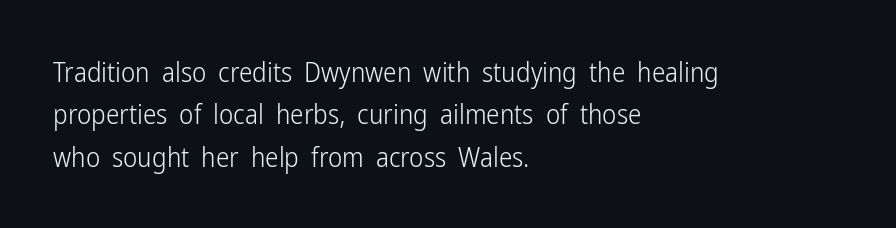
The image shows 27 px text type, upright; set left-aligned, normal line spacing (1.57x), normal letter spacing, not underlined.
